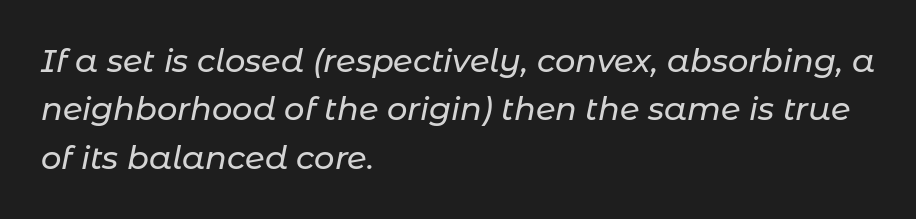
This sample is left-justified, so line endings fall wherever the words run out. Quick note: italic. The strip under each line holds only bare page. Glyph-to-glyph distance matches everyday printed text. The passage shown is typed in a proportional face where columns would drift.
